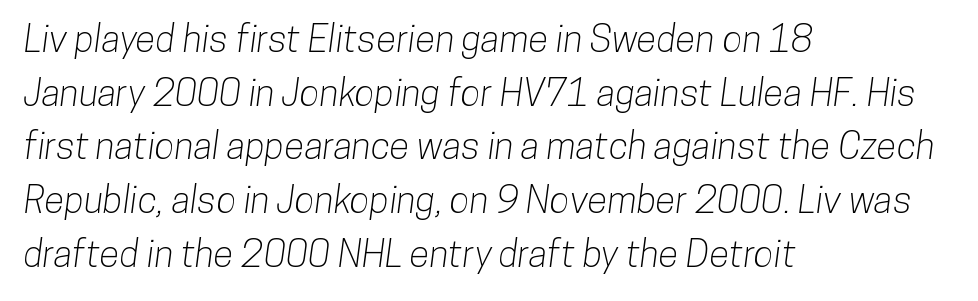
{"serif": "no", "width": "condensed", "stroke_contrast": "low", "x_height": "medium", "monospaced": "no", "underline": "no", "align": "left", "line_spacing": "normal", "line_spacing_ratio": 1.45, "letter_spacing": "normal", "letter_spacing_em": 0.0, "glyph_px": 37}
